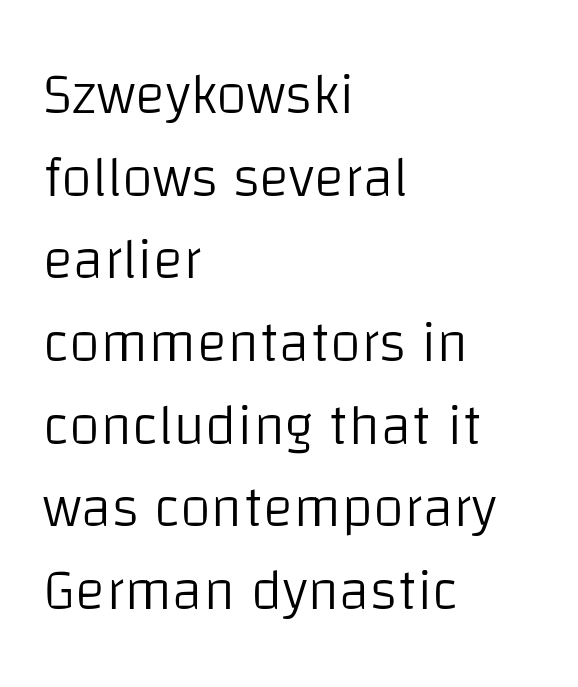
Is the block centered? No — it sits flush against the left margin. The typography opts for an upright posture over an oblique one. This sample uses a sans-serif face. Spacing verdict: proportional, widths tailored to each character. Regular leading.
